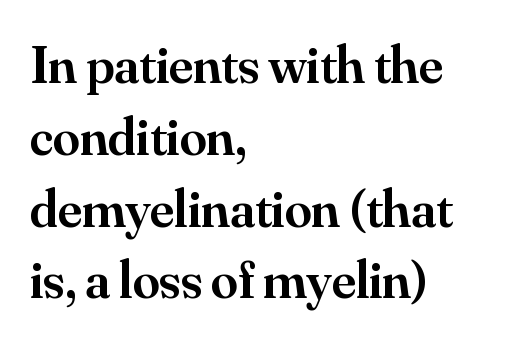
{"serif": "yes", "italic": "no", "bold": "semi", "weight": "semibold", "width": "normal", "stroke_contrast": "medium", "x_height": "small", "monospaced": "no", "underline": "no", "align": "left", "line_spacing": "normal", "line_spacing_ratio": 1.33, "letter_spacing": "normal", "letter_spacing_em": 0.0, "glyph_px": 54}
